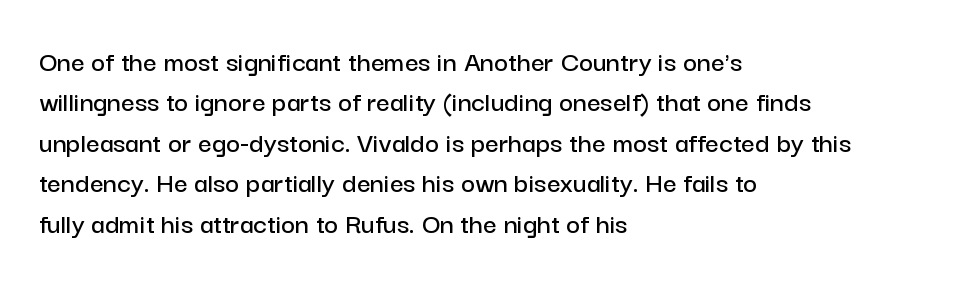
The image shows 30 px sans-serif type, upright; set left-aligned, normal line spacing (1.35x), normal letter spacing, not underlined; low stroke contrast and a medium x-height.
